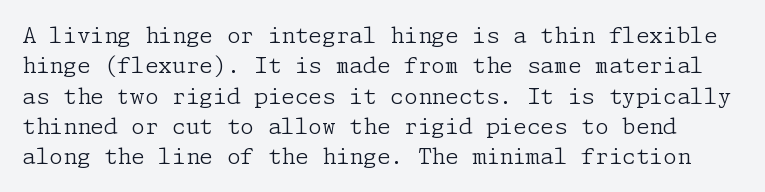
The image shows 22 px text type, upright; set normal line spacing (1.38x), normal letter spacing, not underlined.
